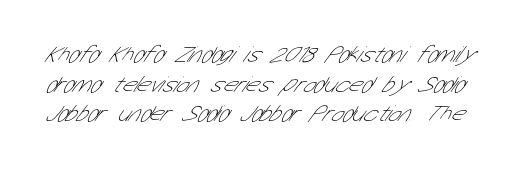
Q: Is the text bold? A: No.
Q: Is the text underlined? A: No.
Q: Is the spacing between letters normal or unusually wide? A: Normal.
Q: Is the spacing between lines tight, normal or loose? A: Normal.
